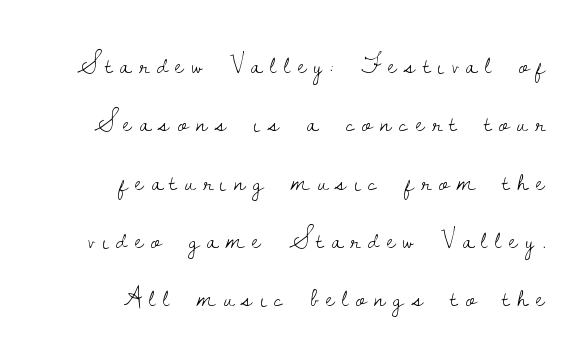
Successive baselines arrive slowly, with a big drop between each. Short note: letters widely spaced. The weight tops out at a normal text grade. Caption: multi-line text, flush right, ragged left. Clear beneath every line of the passage.
